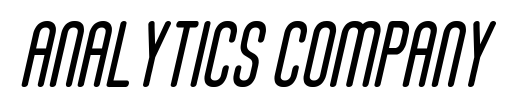
{"serif": "no", "bold": "no", "weight": "regular", "width": "condensed", "stroke_contrast": "low", "x_height": "large", "monospaced": "no", "underline": "no", "letter_spacing": "normal", "letter_spacing_em": 0.0, "glyph_px": 66}
